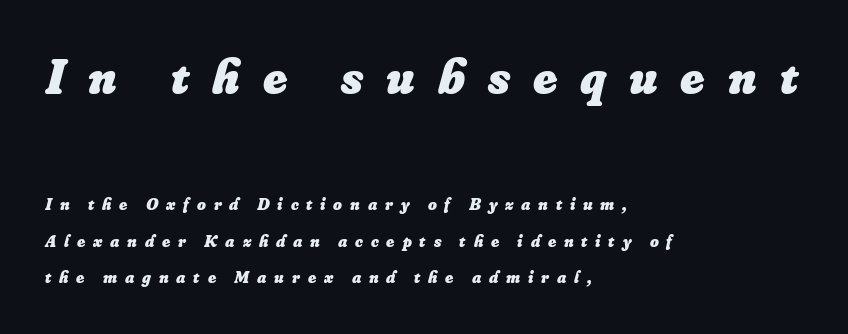
The image shows 50 px heavy type, italic (leaning right); set left-aligned, loose line spacing (2.16x), unusually wide letter spacing (+0.46 em), not underlined; the first (top) block is 2.94x larger; low stroke contrast and a small x-height.
